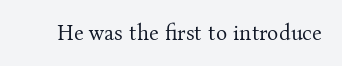
The image shows 21 px text type, upright; set normal letter spacing, not underlined.
